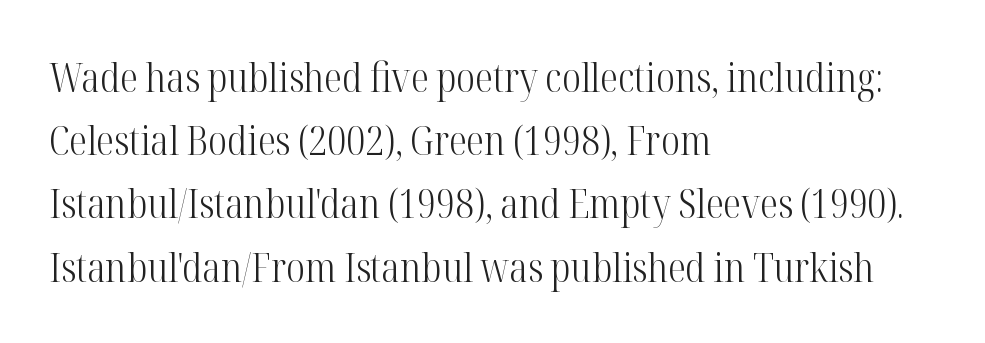
The image shows 40 px light, condensed serif type, upright; set left-aligned, normal line spacing (1.58x), normal letter spacing, not underlined; high stroke contrast and a medium x-height.
